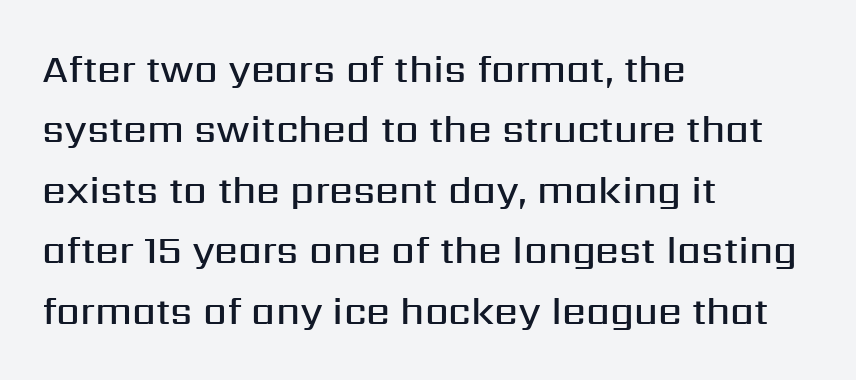
The image shows 38 px semibold sans-serif type, upright; set left-aligned, normal line spacing (1.59x), normal letter spacing, not underlined; medium stroke contrast and a medium x-height.
